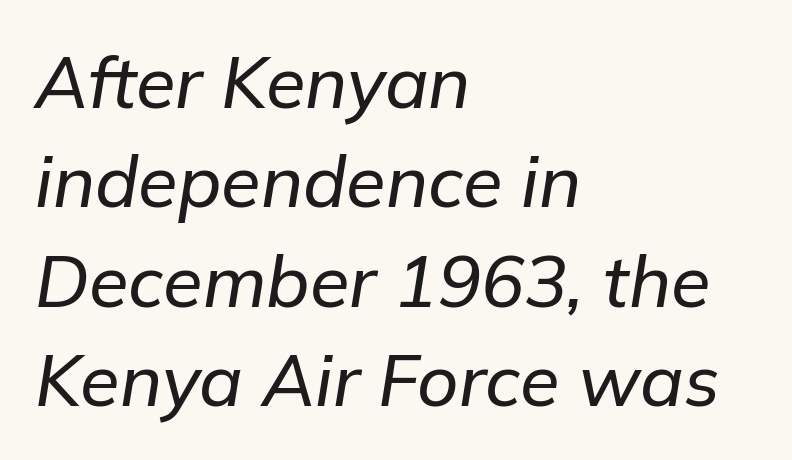
Q: Is the text italic (slanted)? A: Yes, it leans right by about 9 degrees.
Q: Is the text underlined? A: No.
Q: How is the paragraph aligned? A: Left-aligned.
Q: Is the spacing between letters normal or unusually wide? A: Normal.
Q: Is the spacing between lines tight, normal or loose? A: Normal.
Q: Width (condensed, normal, or wide)? A: Normal.
Q: Stroke contrast? A: Low.
Q: x-height? A: Medium.
Q: Monospaced? A: No.
